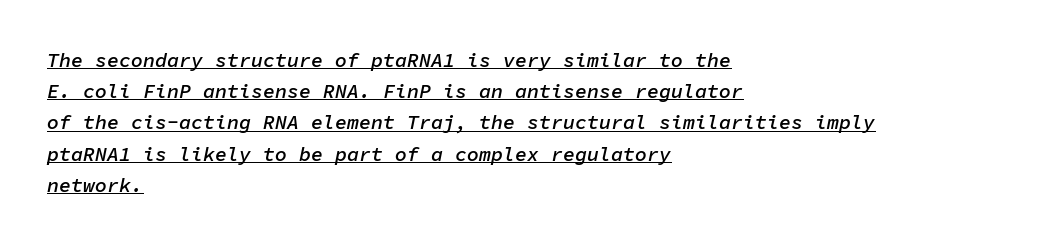
Q: Is the text bold? A: Semi-bold.
Q: Is the text italic (slanted)? A: Yes, it leans right by about 11 degrees.
Q: Is the text underlined? A: Yes.
Q: How is the paragraph aligned? A: Left-aligned.
Q: Is the spacing between letters normal or unusually wide? A: Normal.
Q: Is the spacing between lines tight, normal or loose? A: Normal.
